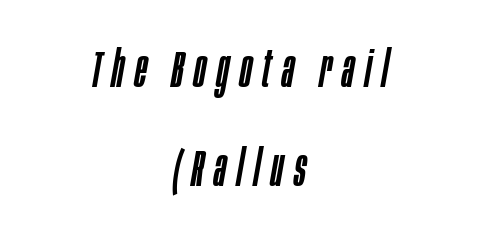
The image shows 51 px condensed type, italic (leaning right); set centered, loose line spacing (1.94x), unusually wide letter spacing (+0.21 em), not underlined; low stroke contrast and a large x-height.
